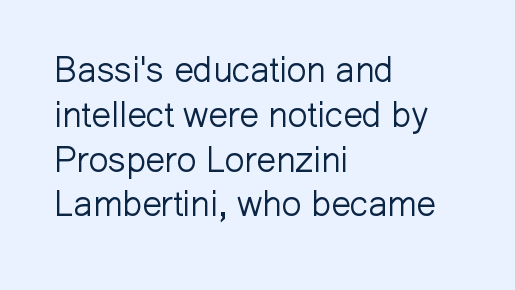
Q: Is the text bold? A: No.
Q: Is the text italic (slanted)? A: No, it is upright.
Q: Is the typeface a serif or a sans-serif typeface? A: Sans-serif.
Q: Is the text underlined? A: No.
Q: How is the paragraph aligned? A: Left-aligned.
Q: Is the spacing between letters normal or unusually wide? A: Normal.
Q: Is the spacing between lines tight, normal or loose? A: Normal.
Q: Width (condensed, normal, or wide)? A: Normal.
Q: Stroke contrast? A: Low.
Q: x-height? A: Medium.
Q: Monospaced? A: No.
